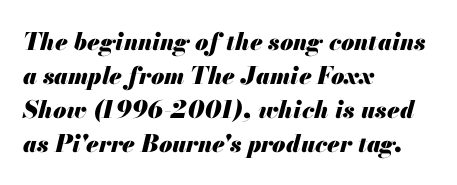
{"italic": "yes", "lean": "right", "slant_degrees": 13, "bold": "yes", "underline": "no", "align": "left", "line_spacing": "normal", "line_spacing_ratio": 1.41, "letter_spacing": "normal", "letter_spacing_em": 0.0, "glyph_px": 24}
